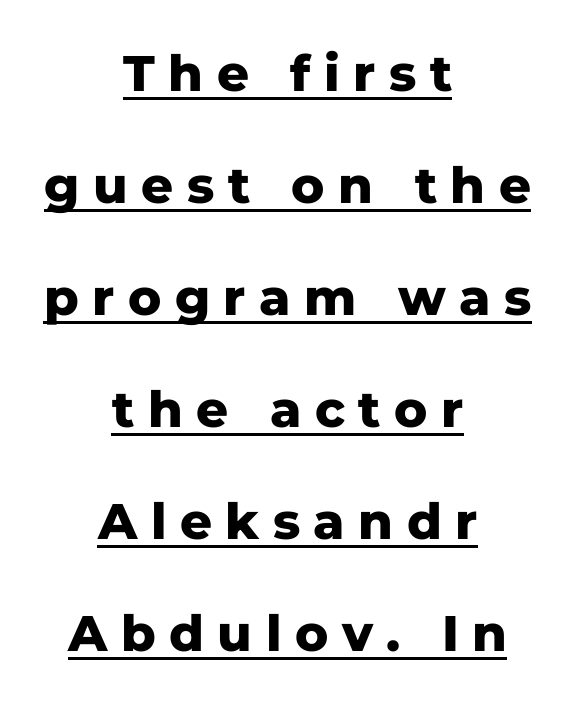
Character widths vary here, with narrow letters taking less room than wide ones. The lettering holds an erect, upright posture throughout. Somebody hit Ctrl+U on this one — the words are underlined. The whitespace from short lines is split evenly between both sides. Heft: maximum for text — a bold. The text was rendered using a sans face with plain stroke endings.
